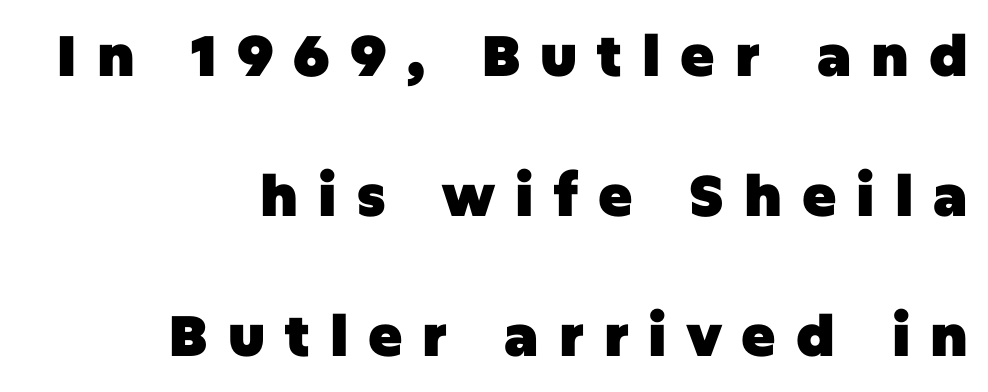
These lines are set flush right with a ragged left edge. The gap between lines stays unmarked. Unlike italic type, these characters show no tilt at all. Set as a true bold cut, around the 700 mark. Is this a fixed-width face? No — the glyphs have proportional, varying widths. Successive baselines arrive slowly, with a big drop between each.
